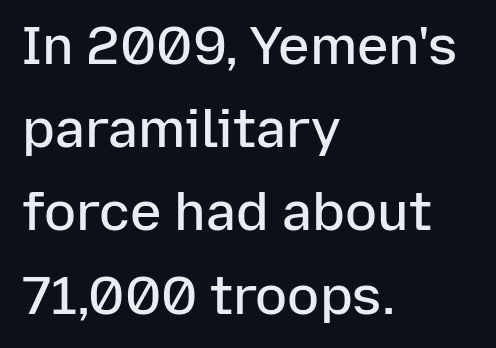
Q: Is the text bold? A: Semi-bold.
Q: Is the text italic (slanted)? A: No, it is upright.
Q: Is the typeface a serif or a sans-serif typeface? A: Sans-serif.
Q: Is the text underlined? A: No.
Q: How is the paragraph aligned? A: Left-aligned.
Q: Is the spacing between letters normal or unusually wide? A: Normal.
Q: Is the spacing between lines tight, normal or loose? A: Normal.
Q: Width (condensed, normal, or wide)? A: Normal.
Q: Stroke contrast? A: Low.
Q: x-height? A: Medium.
Q: Monospaced? A: No.
